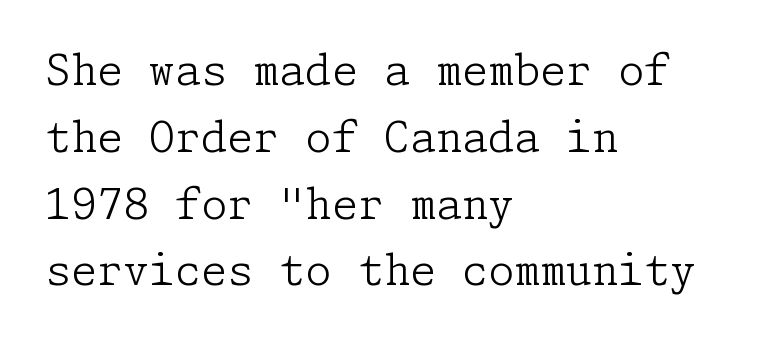
The image shows 42 px light serif type, upright; set left-aligned, normal line spacing (1.59x), normal letter spacing, not underlined; low stroke contrast and a medium x-height.
